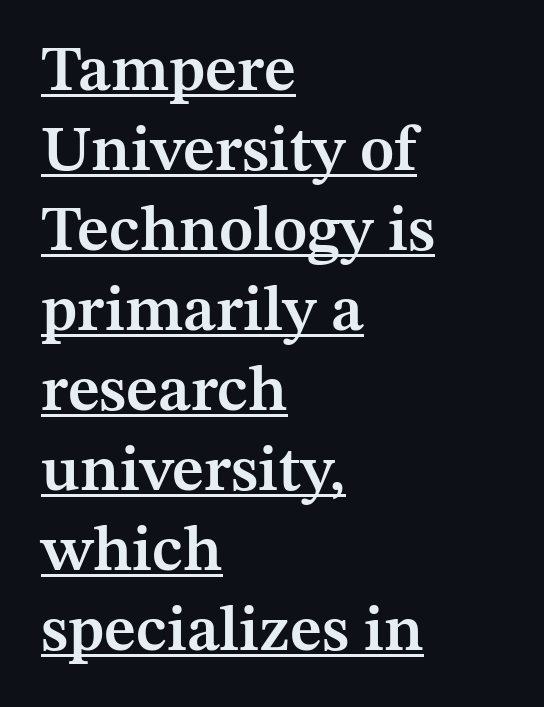
Typographic density is moderately raised because the face is semibold. This sample keeps an unexceptional amount of space between lines. If you drew a ruler down the left edge, every line would touch it. If you drew a line through each stem, it would be perfectly vertical. Is there an underline? Yes — a line sits under the letters.
